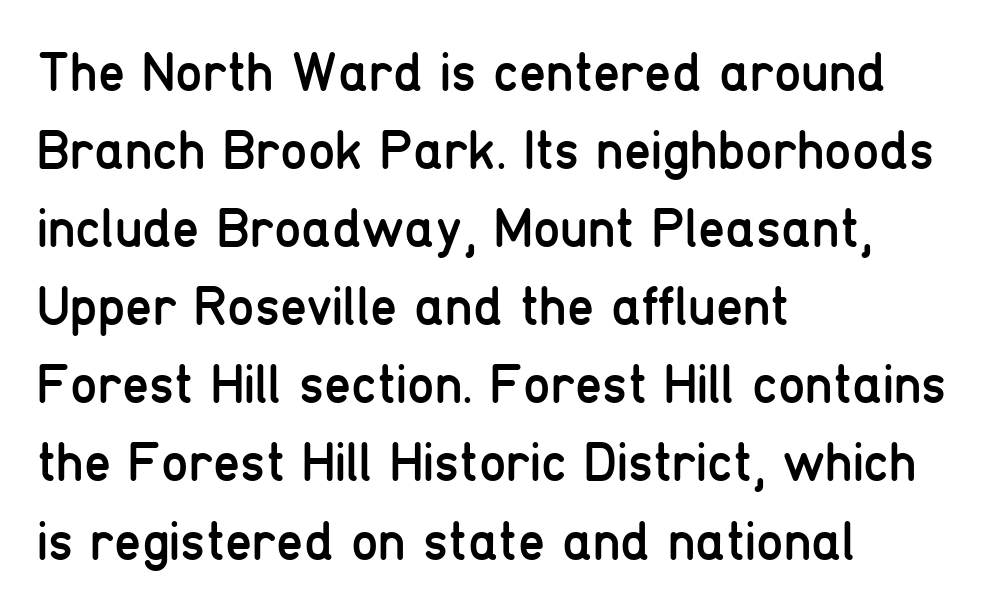
The image shows 55 px regular-weight, condensed sans-serif type, upright; set left-aligned, normal line spacing (1.42x), normal letter spacing, not underlined; low stroke contrast and a medium x-height.
